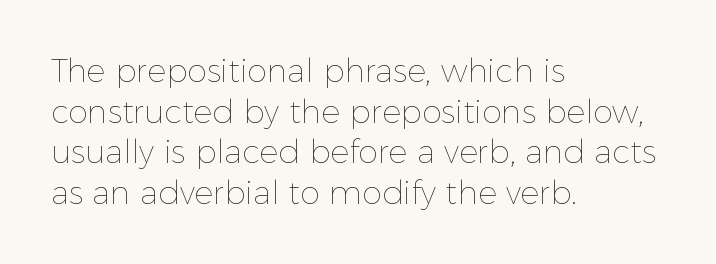
{"italic": "no", "bold": "no", "weight": "thin", "width": "normal", "x_height": "medium", "monospaced": "no", "underline": "no", "align": "left", "line_spacing": "normal", "line_spacing_ratio": 1.27, "letter_spacing": "normal", "letter_spacing_em": 0.0, "glyph_px": 32}
